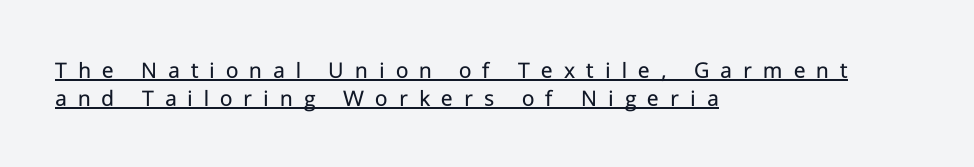
The image shows 24 px text type, upright; set left-aligned, tight line spacing (1.15x), unusually wide letter spacing (+0.46 em), underlined.
